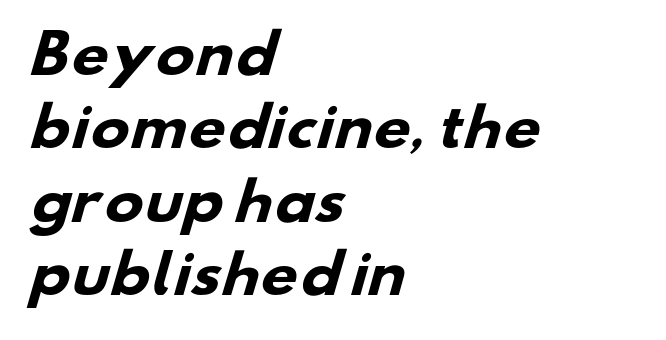
{"serif": "no", "bold": "yes", "weight": "heavy", "width": "wide", "stroke_contrast": "low", "x_height": "small", "monospaced": "no", "underline": "no", "align": "left", "line_spacing": "normal", "line_spacing_ratio": 1.41, "letter_spacing": "normal", "letter_spacing_em": 0.0, "glyph_px": 52}
